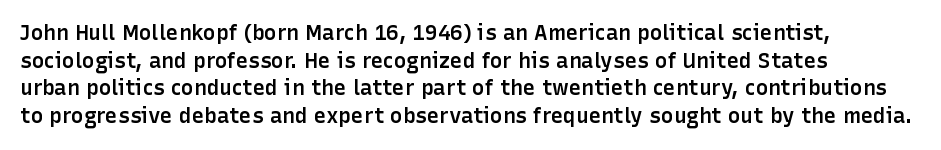
The image shows 21 px text type, upright; set left-aligned, normal line spacing (1.32x), normal letter spacing, not underlined.
